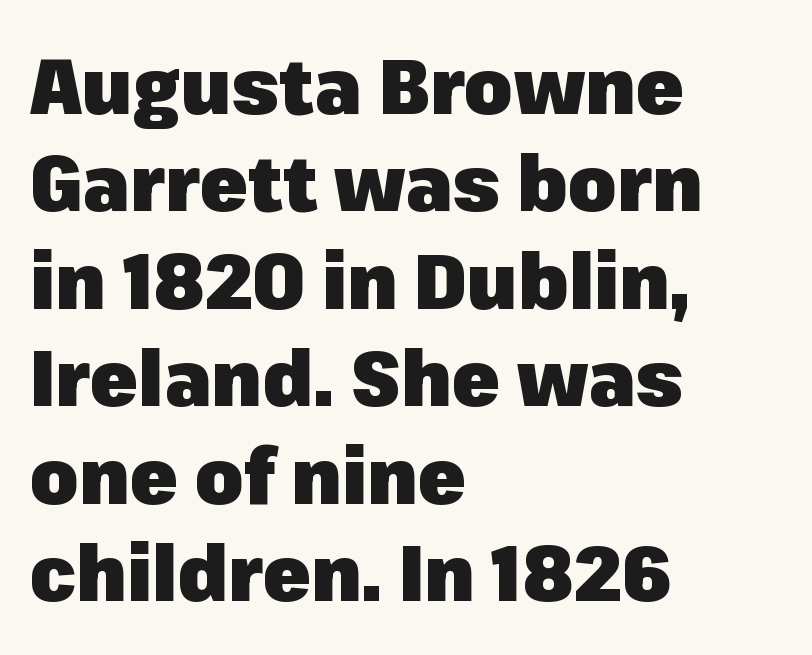
{"serif": "no", "italic": "no", "bold": "yes", "weight": "heavy", "width": "normal", "stroke_contrast": "low", "x_height": "medium", "monospaced": "no", "underline": "no", "align": "left", "line_spacing": "normal", "line_spacing_ratio": 1.25, "letter_spacing": "normal", "letter_spacing_em": 0.0, "glyph_px": 78}
